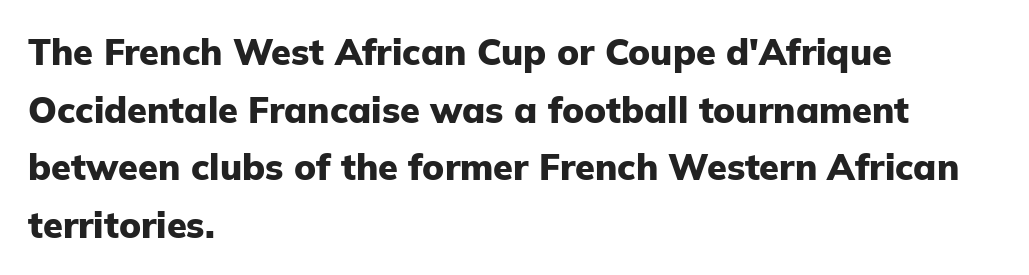
{"serif": "no", "italic": "no", "bold": "yes", "weight": "heavy", "width": "normal", "stroke_contrast": "low", "x_height": "medium", "monospaced": "no", "underline": "no", "align": "left", "line_spacing": "normal", "line_spacing_ratio": 1.6, "letter_spacing": "normal", "letter_spacing_em": 0.0, "glyph_px": 36}
